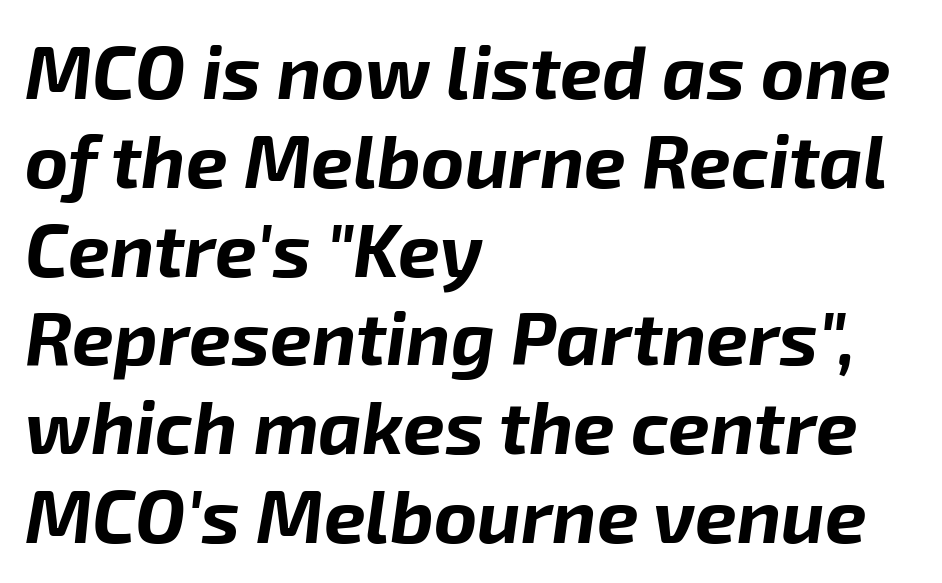
{"italic": "yes", "lean": "right", "slant_degrees": 8, "bold": "yes", "weight": "bold", "width": "normal", "stroke_contrast": "low", "x_height": "medium", "monospaced": "no", "underline": "no", "align": "left", "line_spacing_ratio": 1.2, "letter_spacing": "normal", "letter_spacing_em": 0.0, "glyph_px": 74}
